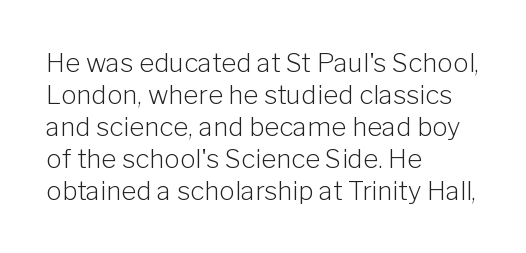
The image shows 26 px text type, upright; set left-aligned, line spacing 1.23x, normal letter spacing, not underlined.
